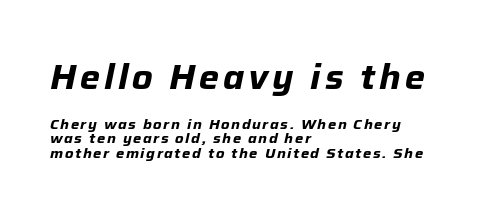
The image shows 34 px bold type, italic (leaning right); set left-aligned, tight line spacing (1.04x), not underlined; the first (top) block is 2.43x larger; low stroke contrast and a medium x-height.
